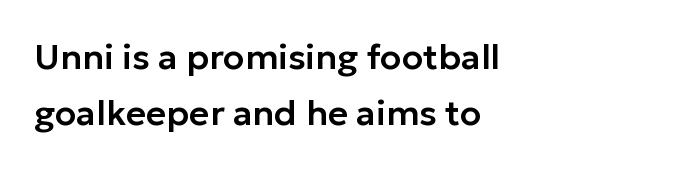
The image shows 35 px sans-serif type, upright; set left-aligned, normal line spacing (1.6x), normal letter spacing, not underlined; low stroke contrast and a medium x-height.
